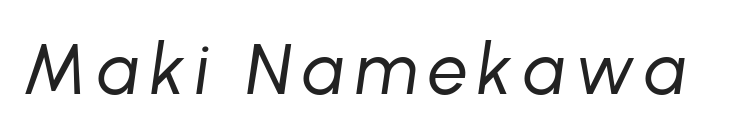
{"italic": "yes", "lean": "right", "slant_degrees": 8, "bold": "no", "weight": "regular", "width": "normal", "stroke_contrast": "low", "x_height": "medium", "monospaced": "no", "underline": "no", "glyph_px": 71}
